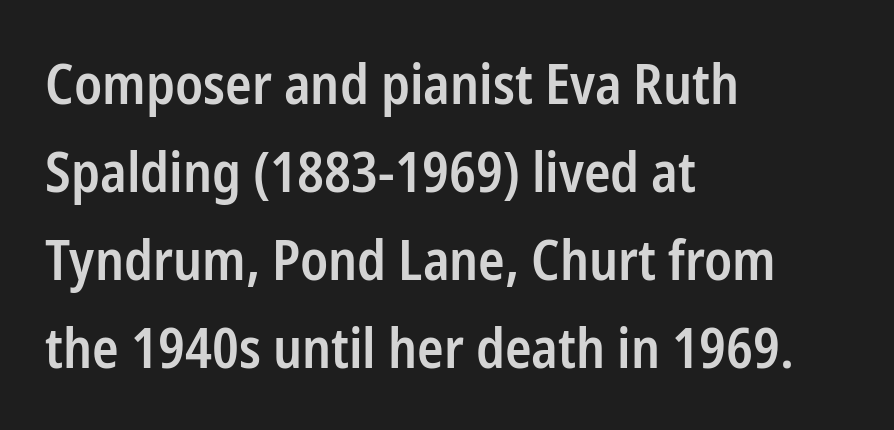
The image shows 55 px semibold, condensed sans-serif type, upright; set left-aligned, normal line spacing (1.6x), normal letter spacing, not underlined; low stroke contrast and a medium x-height.
